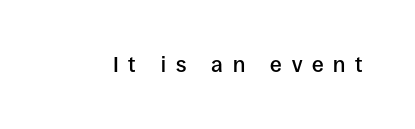
The image shows 21 px text type, upright; set unusually wide letter spacing (+0.47 em), not underlined.
